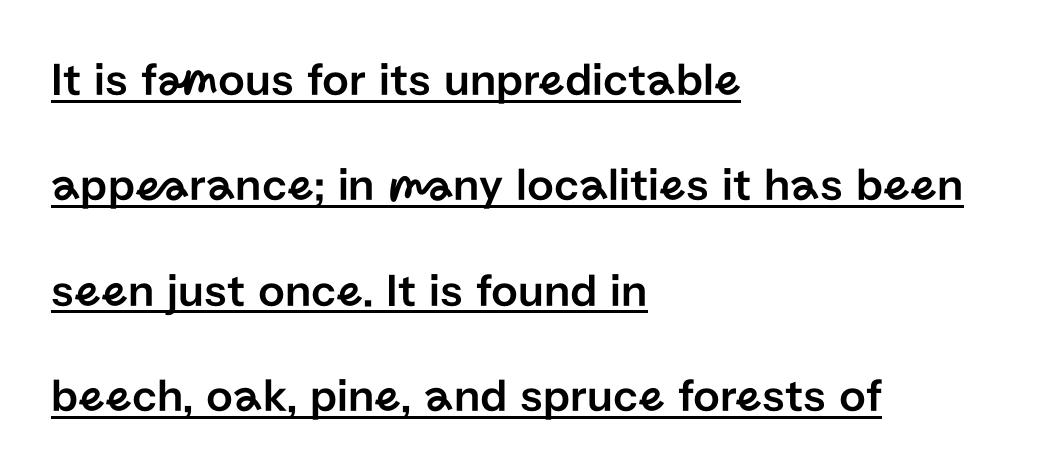
The letters carry no serifs — their stems end cleanly without finishing strokes. The glyphs are accompanied by a horizontal stroke just below them. Does the lettering tilt? It doesn't — this is upright. Tracking value appears to be zero — textbook default spacing. In CSS terms this would be text-align: left.
